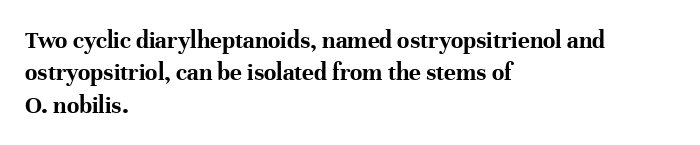
The image shows 25 px bold type, upright; set left-aligned, normal line spacing (1.3x), normal letter spacing, not underlined.
